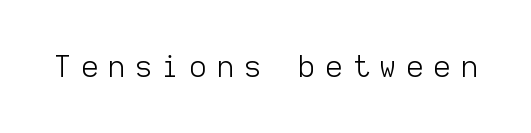
Q: Is the text bold? A: No.
Q: Is the text italic (slanted)? A: No, it is upright.
Q: Is the typeface a serif or a sans-serif typeface? A: Sans-serif.
Q: Is the text underlined? A: No.
Q: Is the spacing between letters normal or unusually wide? A: Unusually wide.
Q: Width (condensed, normal, or wide)? A: Normal.
Q: Stroke contrast? A: Low.
Q: x-height? A: Medium.
Q: Monospaced? A: Yes.
